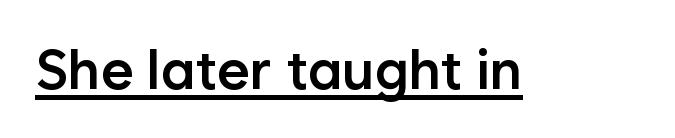
Q: Is the text bold? A: Semi-bold.
Q: Is the text italic (slanted)? A: No, it is upright.
Q: Is the typeface a serif or a sans-serif typeface? A: Sans-serif.
Q: Is the text underlined? A: Yes.
Q: Is the spacing between letters normal or unusually wide? A: Normal.
Q: Width (condensed, normal, or wide)? A: Normal.
Q: Stroke contrast? A: Low.
Q: x-height? A: Medium.
Q: Monospaced? A: No.
